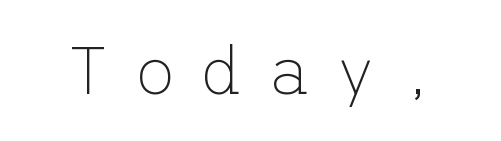
Q: Is the text bold? A: No.
Q: Is the text italic (slanted)? A: No, it is upright.
Q: Is the typeface a serif or a sans-serif typeface? A: Sans-serif.
Q: Is the text underlined? A: No.
Q: Is the spacing between letters normal or unusually wide? A: Unusually wide.
Q: Width (condensed, normal, or wide)? A: Normal.
Q: Stroke contrast? A: Low.
Q: x-height? A: Medium.
